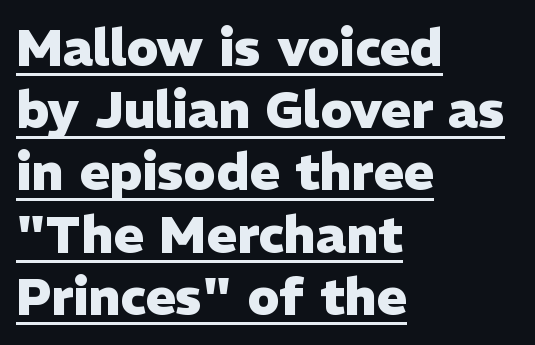
What decoration does the sample have? An underline. Students, this is bold: see how much ink each stroke carries. Serifs: no, the terminals of the letterforms are clean. Teacher's note: observe the even left margin — that is flush-left alignment.
